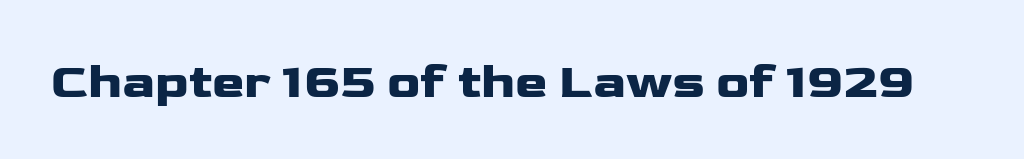
{"serif": "no", "italic": "no", "width": "wide", "stroke_contrast": "low", "x_height": "medium", "monospaced": "no", "underline": "no", "letter_spacing": "normal", "letter_spacing_em": 0.0, "glyph_px": 49}
